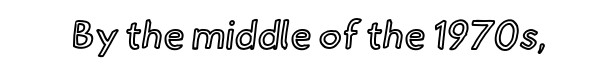
{"width": "normal", "x_height": "small", "monospaced": "no", "underline": "no", "letter_spacing": "normal", "letter_spacing_em": 0.0, "glyph_px": 39}
